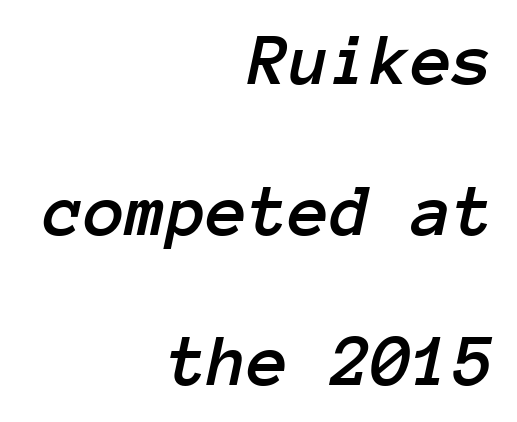
Q: Is the text italic (slanted)? A: Yes, it leans right by about 12 degrees.
Q: Is the text underlined? A: No.
Q: How is the paragraph aligned? A: Right-aligned.
Q: Is the spacing between letters normal or unusually wide? A: Normal.
Q: Is the spacing between lines tight, normal or loose? A: Loose.
Q: Width (condensed, normal, or wide)? A: Normal.
Q: Stroke contrast? A: Low.
Q: x-height? A: Medium.
Q: Monospaced? A: Yes.
